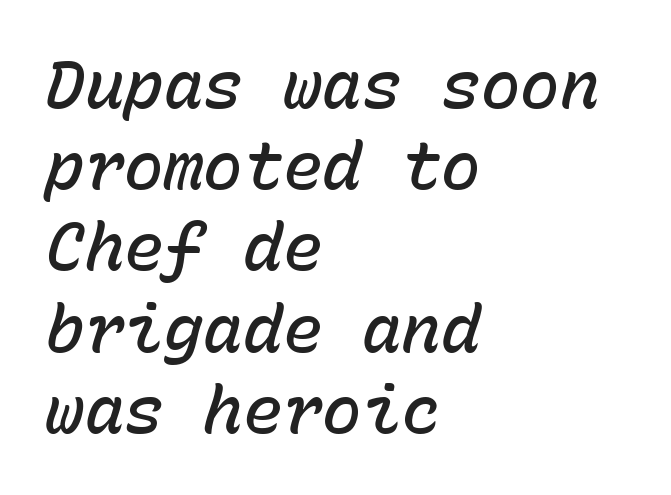
Q: Is the text bold? A: Semi-bold.
Q: Is the text italic (slanted)? A: Yes, it leans right by about 15 degrees.
Q: Is the text underlined? A: No.
Q: How is the paragraph aligned? A: Left-aligned.
Q: Is the spacing between letters normal or unusually wide? A: Normal.
Q: Width (condensed, normal, or wide)? A: Normal.
Q: Stroke contrast? A: Low.
Q: x-height? A: Medium.
Q: Monospaced? A: Yes.
